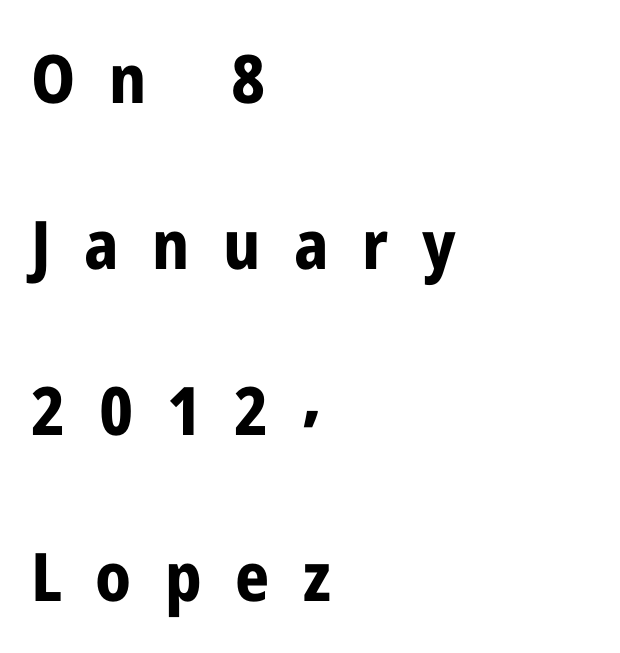
Reading down the block, your eye returns to a fixed left position each line. The lettering stays uniformly vertical, giving the passage a roman look. Tracking value appears strongly positive — letters spread wide. Typographically, this falls in the sans-serif category. Chunky letters — that's bold for sure. Clear beneath every line of the passage.
